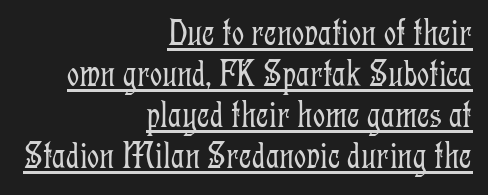
{"serif": "yes", "italic": "no", "bold": "no", "weight": "light", "width": "condensed", "stroke_contrast": "low", "x_height": "medium", "monospaced": "no", "underline": "yes", "align": "right", "line_spacing": "tight", "line_spacing_ratio": 1.08, "letter_spacing": "normal", "letter_spacing_em": 0.0, "glyph_px": 38}
